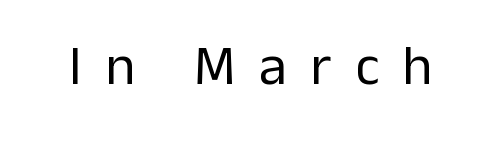
The image shows 56 px regular-weight sans-serif type, upright; set unusually wide letter spacing (+0.42 em), not underlined; low stroke contrast and a medium x-height.
